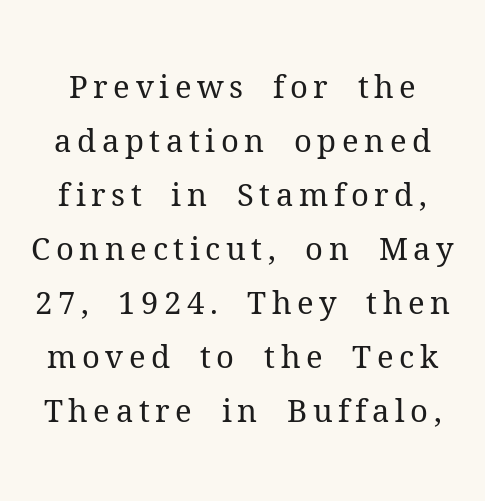
The image shows 31 px regular-weight serif type, upright; set centered, line spacing 1.74x, not underlined; medium stroke contrast and a medium x-height.
